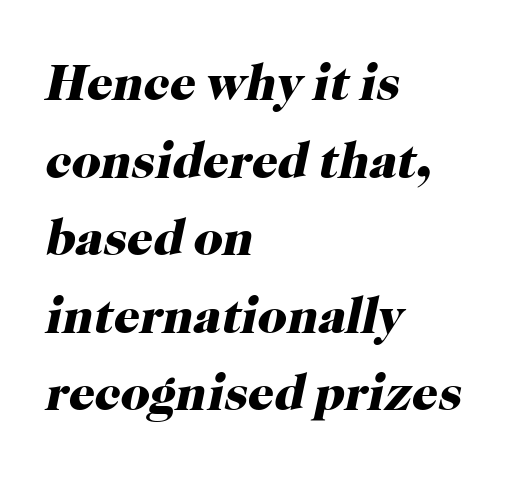
The image shows 51 px heavy serif type, italic (leaning right); set left-aligned, normal line spacing (1.52x), normal letter spacing, not underlined; high stroke contrast and a medium x-height.
